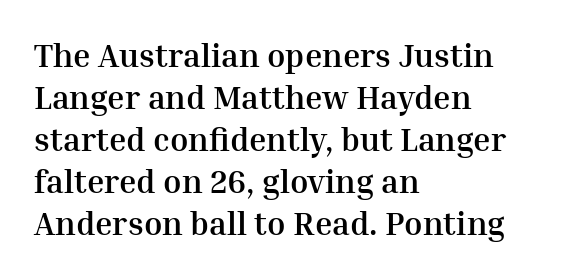
Q: Is the text bold? A: Yes.
Q: Is the text italic (slanted)? A: No, it is upright.
Q: Is the typeface a serif or a sans-serif typeface? A: Serif.
Q: Is the text underlined? A: No.
Q: How is the paragraph aligned? A: Left-aligned.
Q: Is the spacing between letters normal or unusually wide? A: Normal.
Q: Is the spacing between lines tight, normal or loose? A: Normal.
Q: Width (condensed, normal, or wide)? A: Normal.
Q: Stroke contrast? A: Medium.
Q: x-height? A: Medium.
Q: Monospaced? A: No.
